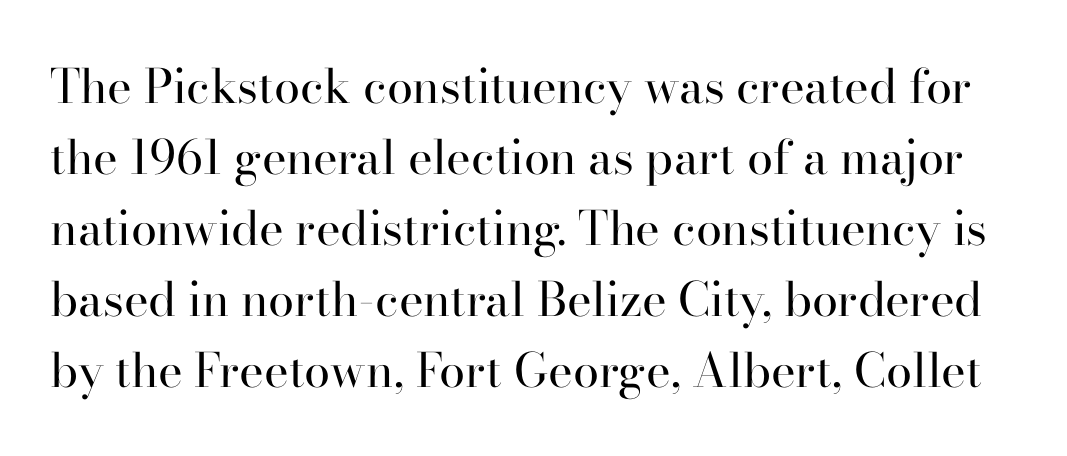
Character widths vary here, with narrow letters taking less room than wide ones. Weight: in the light-to-regular range. The vertical gap from one line to the next is medium. Clear beneath every line of the passage.
